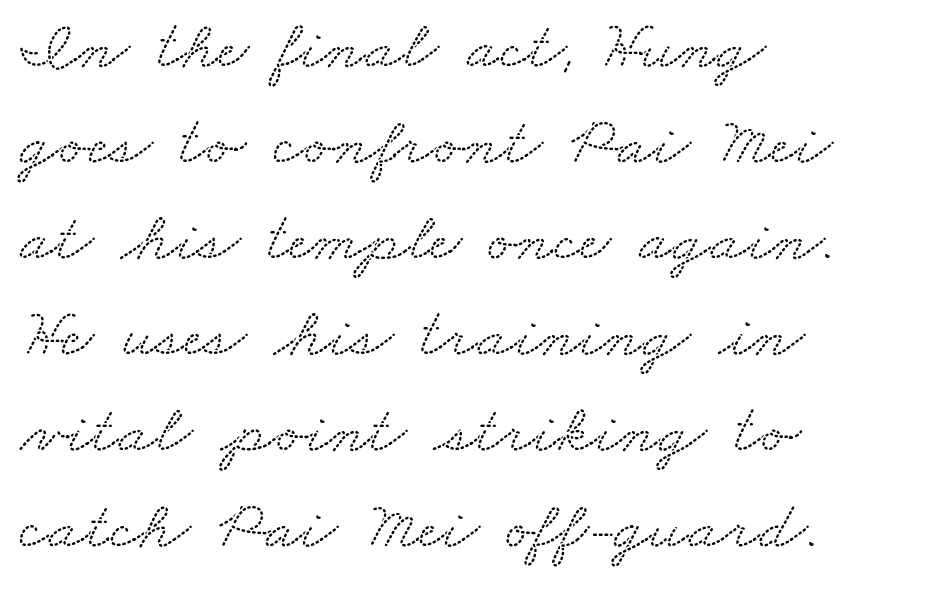
All the whitespace from short lines collects on the right. The strip under each line holds only bare page. Is the letter spacing exaggerated? No — it looks like the ordinary default. This sample keeps an unexceptional amount of space between lines. Proportional: the letters do not fall into vertical columns.
